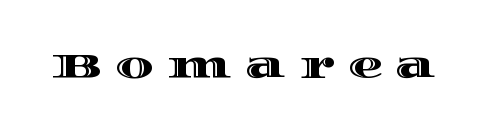
{"italic": "no", "width": "wide", "x_height": "large", "monospaced": "no", "underline": "no", "letter_spacing": "wide", "letter_spacing_em": 0.38, "glyph_px": 35}
